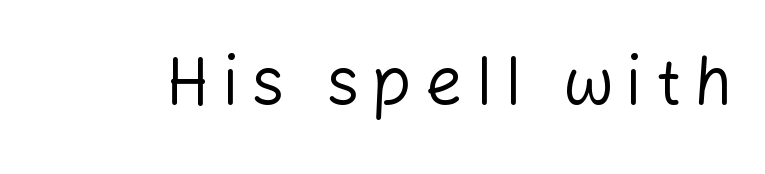
Look at the bottom of the vertical strokes: they stop flat, with no serifs. The strokes are not fattened; the text isn't bold. Look at the tracking — it's clearly loosened, letters drifting apart. Quick note: underline off.
